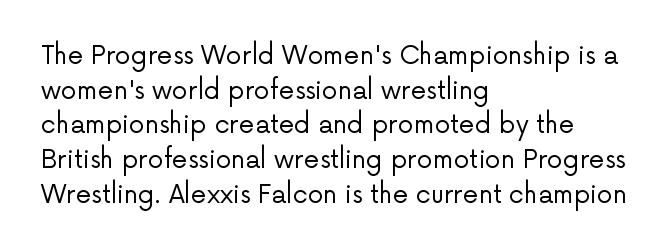
The letters stand straight up with perfectly vertical stems. The typesetter chose a ragged-right arrangement here. What's the leading like? Ordinary, nothing unusual. Nothing unusual about the tracking: characters are spaced as the font intends. Is the stroke heavy? The answer is a plain regular-or-lighter.
